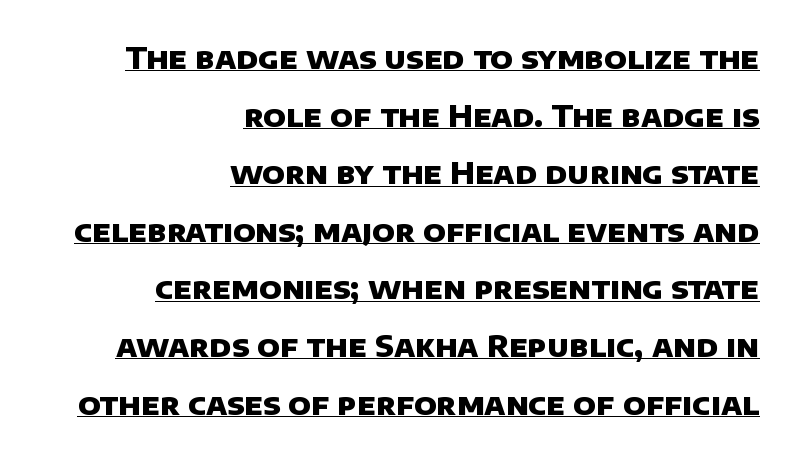
{"serif": "no", "bold": "yes", "weight": "heavy", "width": "normal", "stroke_contrast": "low", "x_height": "large", "monospaced": "no", "underline": "yes", "align": "right", "line_spacing": "loose", "line_spacing_ratio": 1.92, "letter_spacing": "normal", "letter_spacing_em": 0.0, "glyph_px": 30}
